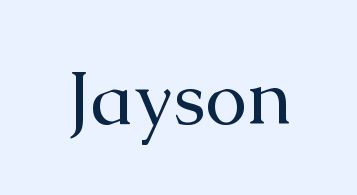
Q: Is the text bold? A: No.
Q: Is the text italic (slanted)? A: No, it is upright.
Q: Is the typeface a serif or a sans-serif typeface? A: Serif.
Q: Is the text underlined? A: No.
Q: Is the spacing between letters normal or unusually wide? A: Normal.
Q: Width (condensed, normal, or wide)? A: Normal.
Q: Stroke contrast? A: Medium.
Q: x-height? A: Medium.
Q: Monospaced? A: No.
